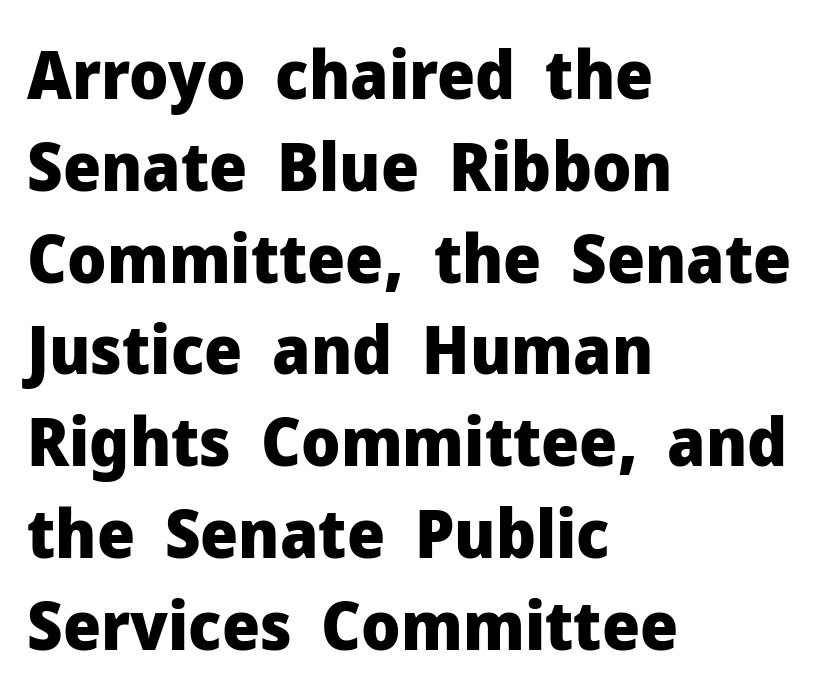
The image shows 67 px heavy sans-serif type, upright; set left-aligned, normal line spacing (1.37x), normal letter spacing, not underlined; low stroke contrast and a medium x-height.
